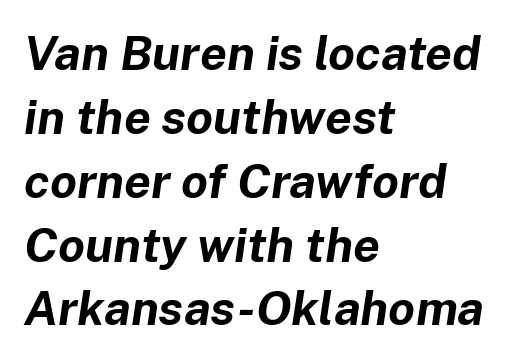
The image shows 48 px bold type, italic (leaning right); set left-aligned, normal line spacing (1.33x), normal letter spacing, not underlined; low stroke contrast and a medium x-height.
